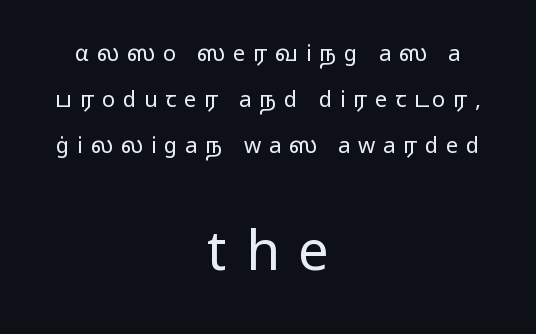
No letter is thick-stroked: the sample isn't bold. The face used here appears at its bigger size in the lower chunk. The passage is arranged like a title page — every line centered. Honestly, the letter spacing is so wide it's the main thing you notice. The passage shown is typed in a proportional face where columns would drift.
